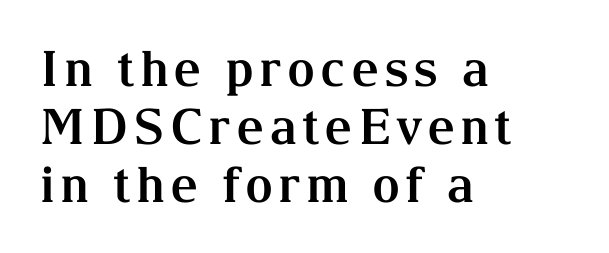
The image shows 49 px bold serif type, upright; set left-aligned, line spacing 1.18x, not underlined; medium stroke contrast and a medium x-height.
